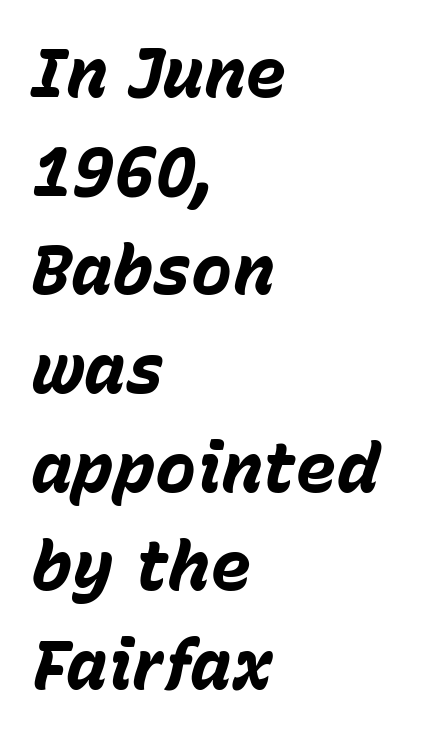
{"italic": "yes", "lean": "right", "slant_degrees": 15, "bold": "yes", "weight": "bold", "width": "normal", "stroke_contrast": "low", "x_height": "medium", "monospaced": "no", "underline": "no", "align": "left", "line_spacing": "normal", "line_spacing_ratio": 1.43, "letter_spacing": "normal", "letter_spacing_em": 0.0, "glyph_px": 69}
